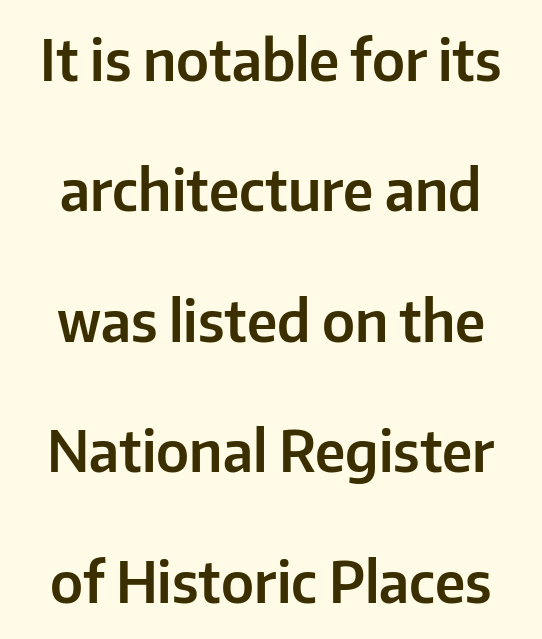
Q: Is the text italic (slanted)? A: No, it is upright.
Q: Is the typeface a serif or a sans-serif typeface? A: Sans-serif.
Q: Is the text underlined? A: No.
Q: Is the spacing between letters normal or unusually wide? A: Normal.
Q: Is the spacing between lines tight, normal or loose? A: Loose.
Q: Width (condensed, normal, or wide)? A: Normal.
Q: Stroke contrast? A: Low.
Q: x-height? A: Medium.
Q: Monospaced? A: No.
